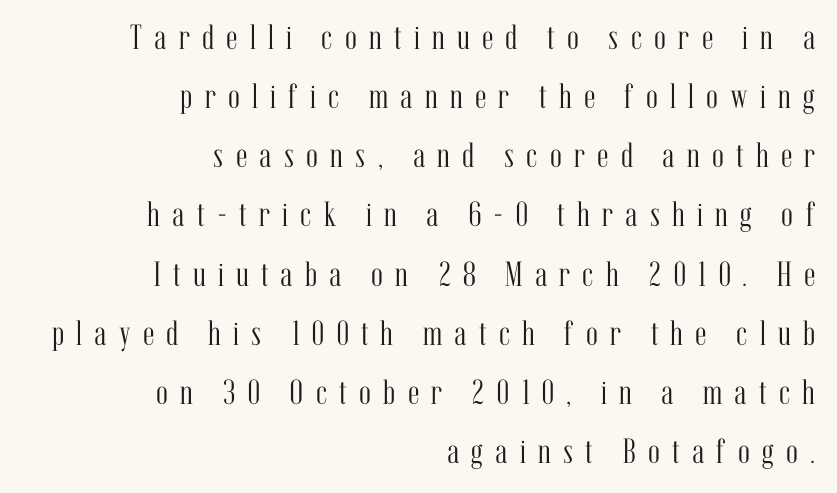
{"serif": "yes", "italic": "no", "bold": "no", "weight": "light", "width": "condensed", "stroke_contrast": "medium", "x_height": "medium", "monospaced": "no", "underline": "no", "align": "right", "line_spacing": "normal", "line_spacing_ratio": 1.69, "letter_spacing": "wide", "letter_spacing_em": 0.35, "glyph_px": 35}
